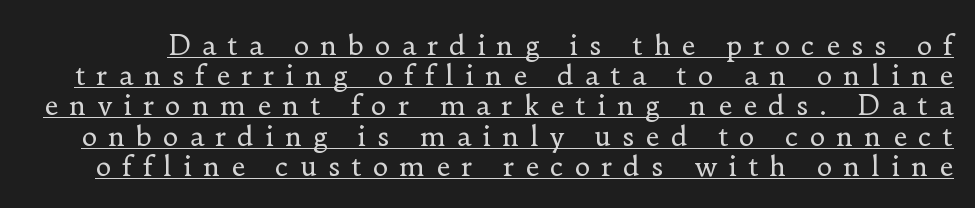
{"italic": "no", "bold": "no", "underline": "yes", "line_spacing": "tight", "line_spacing_ratio": 1.12, "letter_spacing": "wide", "letter_spacing_em": 0.4, "glyph_px": 27}
